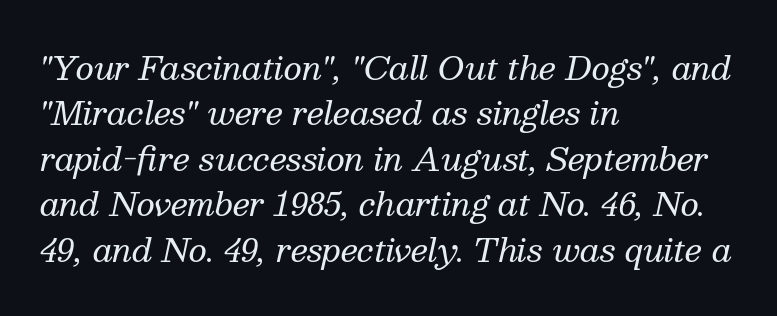
The image shows 32 px regular-weight serif type, italic (leaning right); set left-aligned, normal line spacing (1.42x), normal letter spacing, not underlined; medium stroke contrast and a medium x-height.
